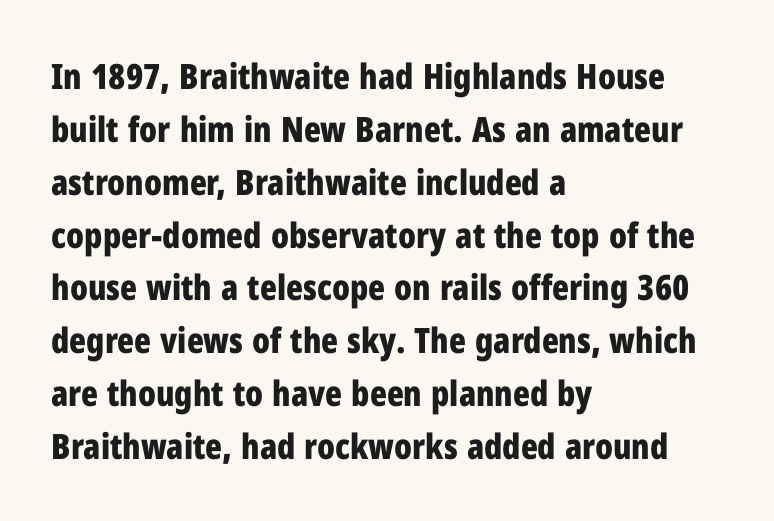
Q: Is the text bold? A: Yes.
Q: Is the text italic (slanted)? A: No, it is upright.
Q: Is the typeface a serif or a sans-serif typeface? A: Sans-serif.
Q: Is the text underlined? A: No.
Q: How is the paragraph aligned? A: Left-aligned.
Q: Is the spacing between letters normal or unusually wide? A: Normal.
Q: Is the spacing between lines tight, normal or loose? A: Normal.
Q: Width (condensed, normal, or wide)? A: Condensed.
Q: Stroke contrast? A: Low.
Q: x-height? A: Medium.
Q: Monospaced? A: No.
